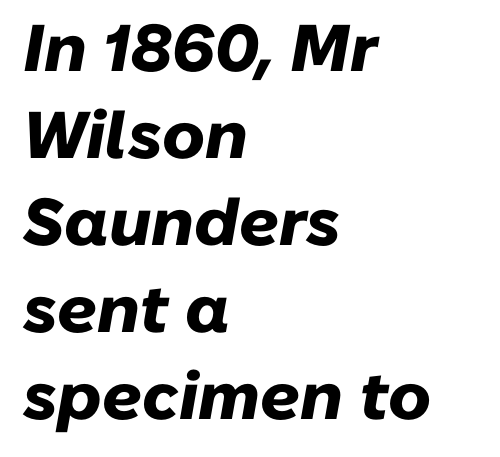
Q: Is the text bold? A: Yes.
Q: Is the text italic (slanted)? A: Yes, it leans right by about 10 degrees.
Q: Is the text underlined? A: No.
Q: How is the paragraph aligned? A: Left-aligned.
Q: Is the spacing between letters normal or unusually wide? A: Normal.
Q: Is the spacing between lines tight, normal or loose? A: Normal.
Q: Width (condensed, normal, or wide)? A: Normal.
Q: Stroke contrast? A: Low.
Q: x-height? A: Medium.
Q: Monospaced? A: No.
